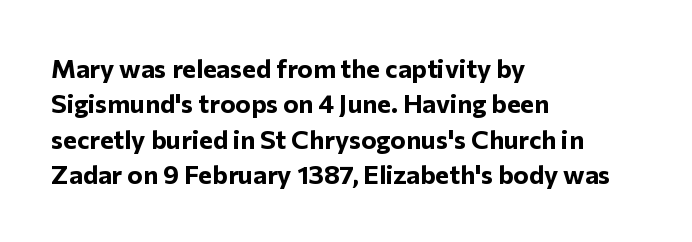
The image shows 26 px bold type, upright; set left-aligned, normal line spacing (1.36x), normal letter spacing, not underlined.
